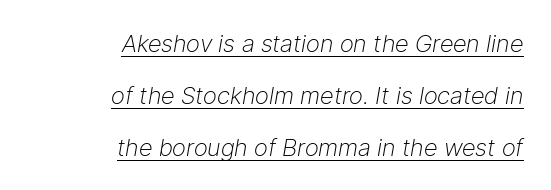
Layout note: lines flush right. Compared with typical paragraphs, the rows here are farther apart. Compared with typical body copy, the letter spacing here is the same. Slanted lettering throughout. Is this a heavy cut? Hardly; it is regular or lighter.
